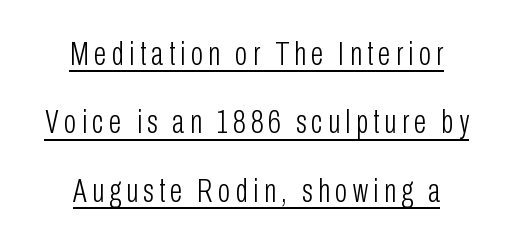
Q: Is the text bold? A: No.
Q: Is the text italic (slanted)? A: No, it is upright.
Q: Is the typeface a serif or a sans-serif typeface? A: Sans-serif.
Q: Is the text underlined? A: Yes.
Q: How is the paragraph aligned? A: Centered.
Q: Is the spacing between lines tight, normal or loose? A: Loose.
Q: Width (condensed, normal, or wide)? A: Condensed.
Q: Stroke contrast? A: Low.
Q: x-height? A: Medium.
Q: Monospaced? A: No.
